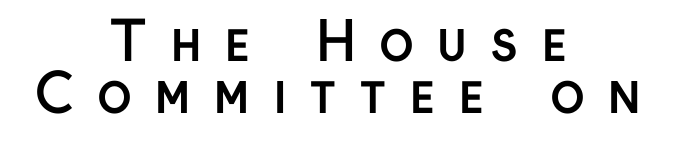
{"serif": "no", "italic": "no", "bold": "yes", "weight": "semibold", "width": "normal", "stroke_contrast": "low", "x_height": "medium", "monospaced": "no", "underline": "no", "align": "center", "line_spacing": "tight", "line_spacing_ratio": 0.99, "letter_spacing": "wide", "letter_spacing_em": 0.42, "glyph_px": 53}
